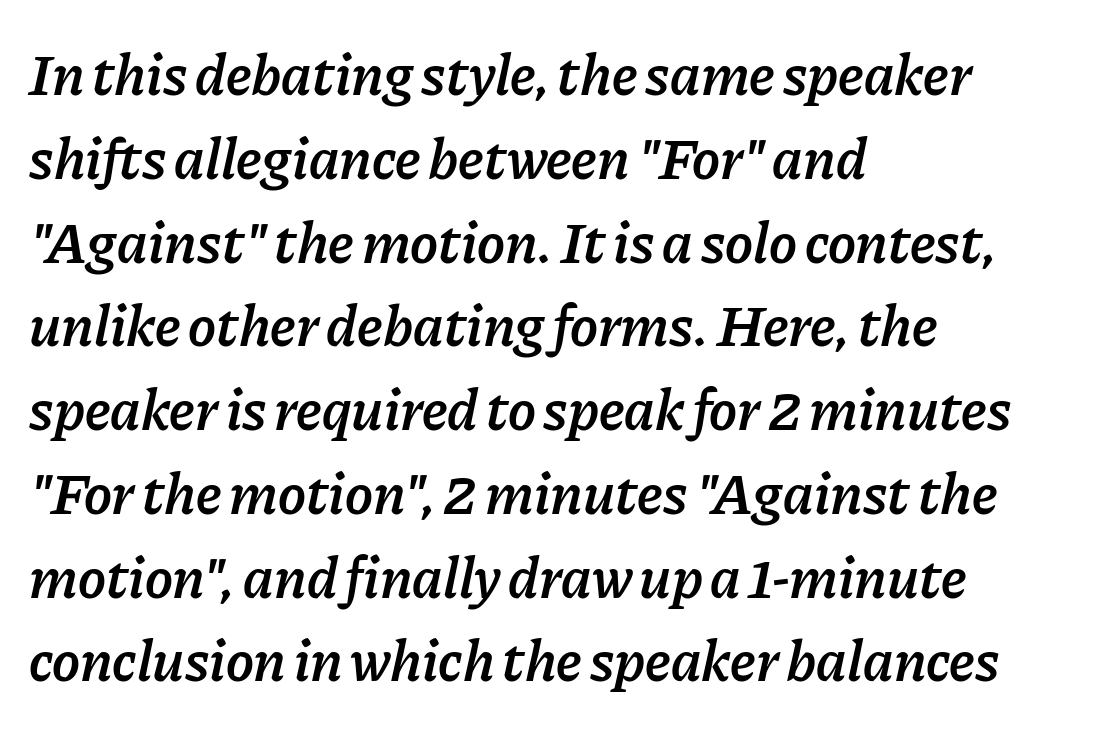
The image shows 59 px semibold type, italic (leaning right); set left-aligned, normal line spacing (1.42x), normal letter spacing, not underlined; low stroke contrast and a medium x-height.
